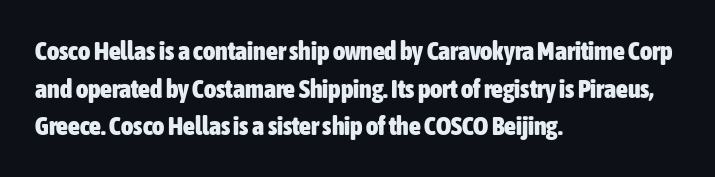
{"italic": "no", "bold": "yes", "underline": "no", "align": "left", "line_spacing": "normal", "line_spacing_ratio": 1.45, "letter_spacing": "normal", "letter_spacing_em": 0.0, "glyph_px": 26}
